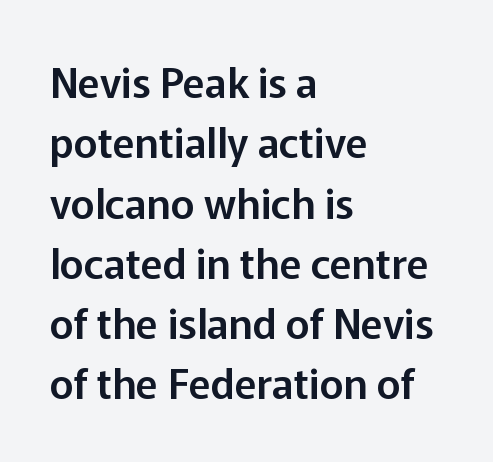
{"serif": "no", "italic": "no", "width": "normal", "stroke_contrast": "low", "x_height": "medium", "monospaced": "no", "underline": "no", "align": "left", "line_spacing": "normal", "line_spacing_ratio": 1.47, "letter_spacing": "normal", "letter_spacing_em": 0.0, "glyph_px": 41}
